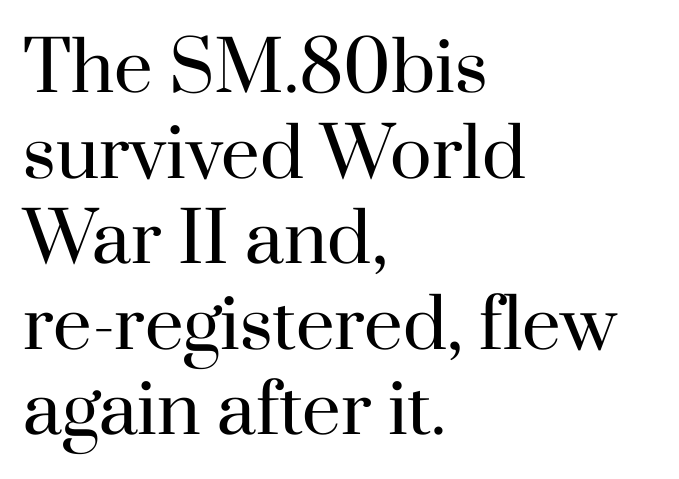
Q: Is the text bold? A: No.
Q: Is the text italic (slanted)? A: No, it is upright.
Q: Is the typeface a serif or a sans-serif typeface? A: Serif.
Q: Is the text underlined? A: No.
Q: How is the paragraph aligned? A: Left-aligned.
Q: Is the spacing between letters normal or unusually wide? A: Normal.
Q: Width (condensed, normal, or wide)? A: Normal.
Q: Stroke contrast? A: High.
Q: x-height? A: Small.
Q: Monospaced? A: No.
